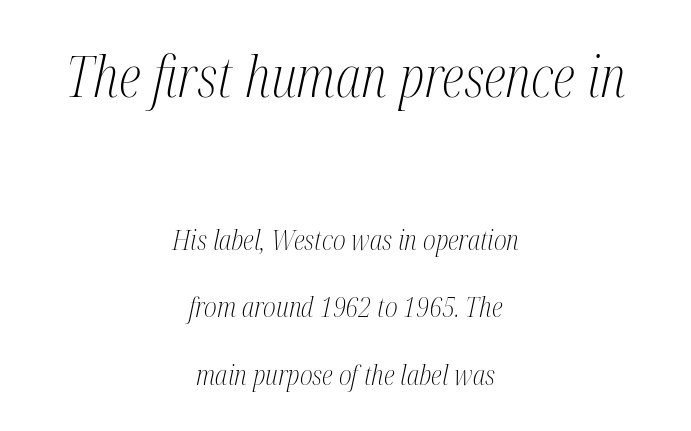
The image shows 57 px light, condensed serif type, italic (leaning right); set centered, loose line spacing (2.42x), normal letter spacing, not underlined; the first (top) block is 2.04x larger; medium stroke contrast and a medium x-height.
